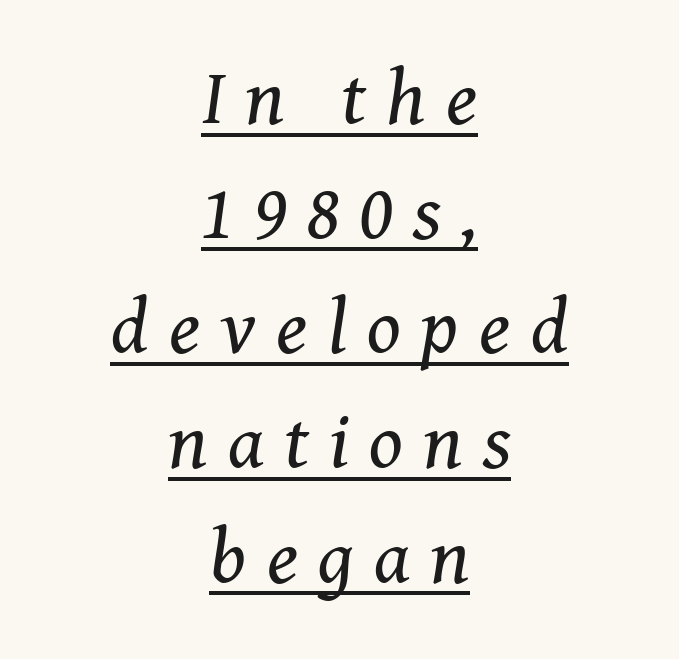
Q: Is the text bold? A: No.
Q: Is the text italic (slanted)? A: Yes, it leans right by about 8 degrees.
Q: Is the typeface a serif or a sans-serif typeface? A: Serif.
Q: Is the text underlined? A: Yes.
Q: How is the paragraph aligned? A: Centered.
Q: Is the spacing between letters normal or unusually wide? A: Unusually wide.
Q: Is the spacing between lines tight, normal or loose? A: Normal.
Q: Width (condensed, normal, or wide)? A: Normal.
Q: Stroke contrast? A: Medium.
Q: x-height? A: Medium.
Q: Monospaced? A: No.
